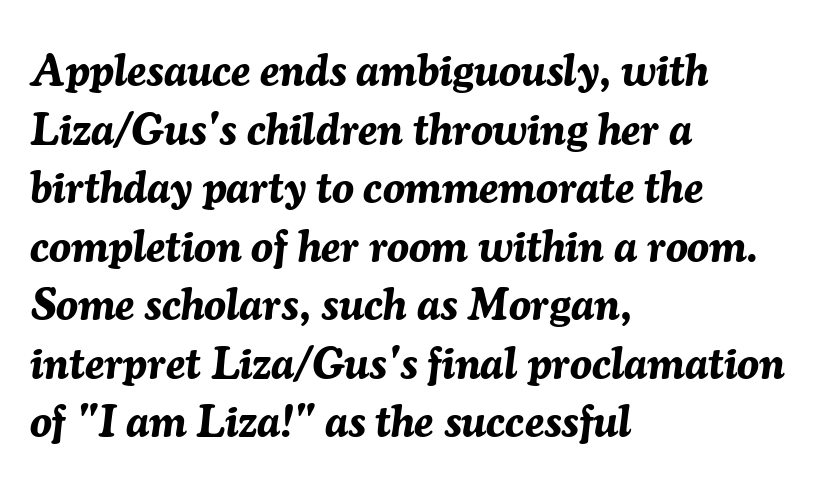
Q: Is the text bold? A: Yes.
Q: Is the text italic (slanted)? A: Yes, it leans right by about 7 degrees.
Q: Is the text underlined? A: No.
Q: How is the paragraph aligned? A: Left-aligned.
Q: Is the spacing between letters normal or unusually wide? A: Normal.
Q: Is the spacing between lines tight, normal or loose? A: Normal.
Q: Width (condensed, normal, or wide)? A: Normal.
Q: Stroke contrast? A: Medium.
Q: x-height? A: Medium.
Q: Monospaced? A: No.
